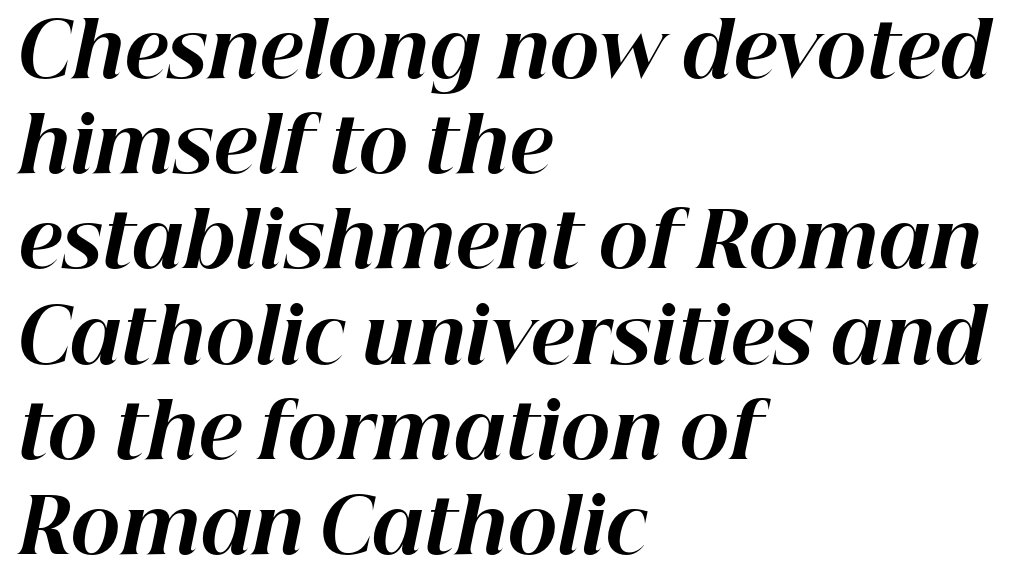
The image shows 75 px bold type, italic (leaning right); set left-aligned, normal line spacing (1.27x), normal letter spacing, not underlined; high stroke contrast and a medium x-height.
